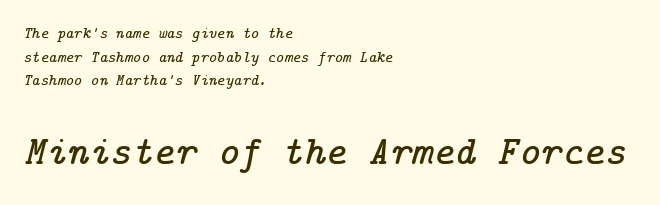
The lower block of text is set noticeably larger than the block above it. Beneath every word, the page is bare. Reading down the block, your eye returns to a fixed left position each line. Compared with typical body copy, the letter spacing here is the same. A typesetter would mark this as italic.
